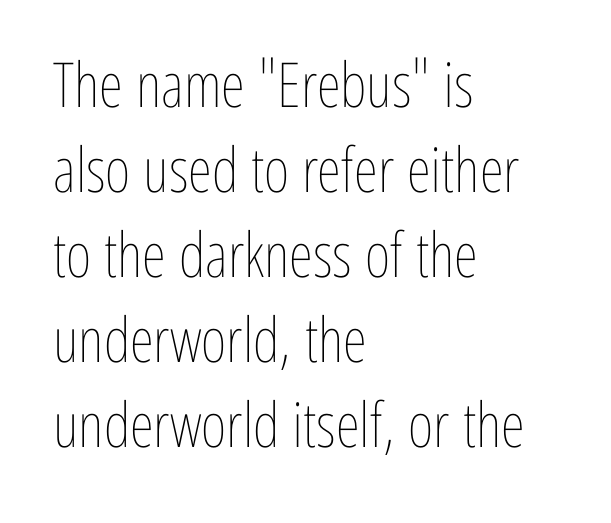
This is not heavy type; no bold has been used. This sample is left-justified, so line endings fall wherever the words run out. Check the space under the baseline: it is left empty. Ascenders rise straight up at ninety degrees.
